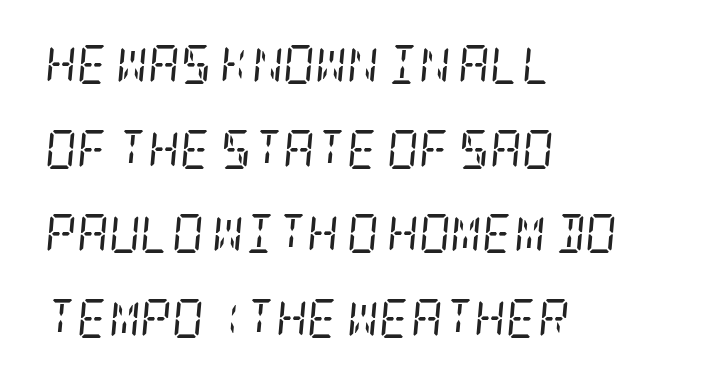
A classic flush-left, rag-right setting is used for this passage. Honestly, the rows look like they've been pulled way apart. Summary of weight: not heavy and not bold. It's the slanting kind of type.
